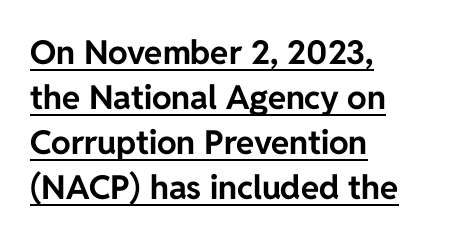
{"serif": "no", "italic": "no", "bold": "yes", "weight": "bold", "width": "normal", "stroke_contrast": "low", "x_height": "medium", "monospaced": "no", "underline": "yes", "align": "left", "line_spacing": "normal", "line_spacing_ratio": 1.36, "letter_spacing": "normal", "letter_spacing_em": 0.0, "glyph_px": 33}
